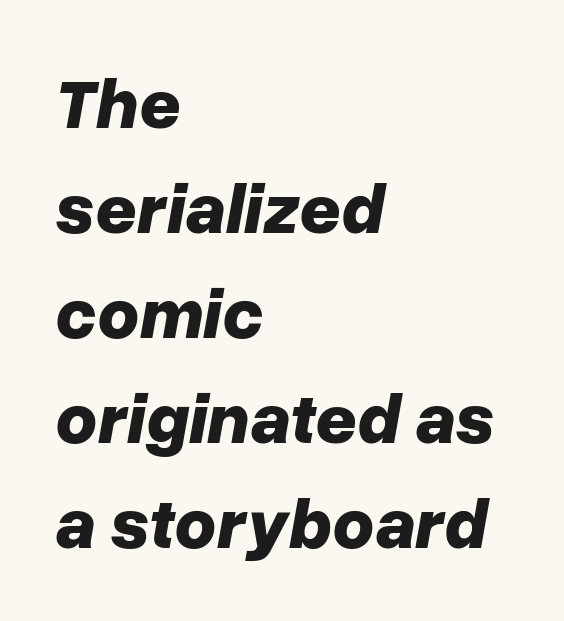
Q: Is the text bold? A: Yes.
Q: Is the text italic (slanted)? A: Yes, it leans right by about 10 degrees.
Q: Is the text underlined? A: No.
Q: How is the paragraph aligned? A: Left-aligned.
Q: Is the spacing between letters normal or unusually wide? A: Normal.
Q: Is the spacing between lines tight, normal or loose? A: Normal.
Q: Width (condensed, normal, or wide)? A: Normal.
Q: Stroke contrast? A: Low.
Q: x-height? A: Medium.
Q: Monospaced? A: No.
